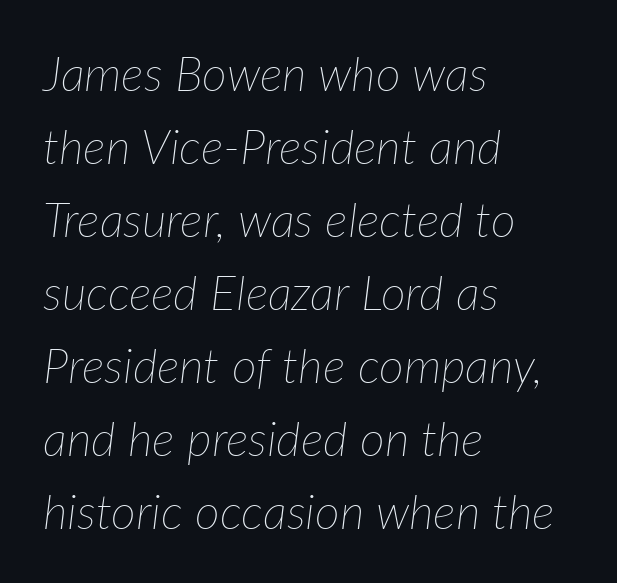
The image shows 48 px thin type, italic (leaning right); set left-aligned, normal line spacing (1.52x), normal letter spacing, not underlined; low stroke contrast and a medium x-height.
